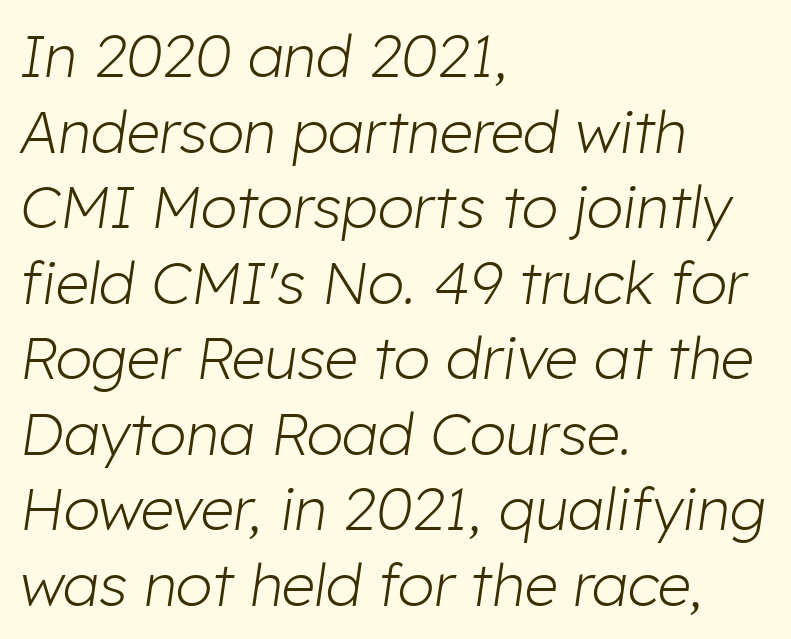
Q: Is the text bold? A: No.
Q: Is the text italic (slanted)? A: Yes, it leans right by about 8 degrees.
Q: Is the text underlined? A: No.
Q: How is the paragraph aligned? A: Left-aligned.
Q: Is the spacing between letters normal or unusually wide? A: Normal.
Q: Is the spacing between lines tight, normal or loose? A: Normal.
Q: Width (condensed, normal, or wide)? A: Normal.
Q: Stroke contrast? A: Low.
Q: x-height? A: Medium.
Q: Monospaced? A: No.
